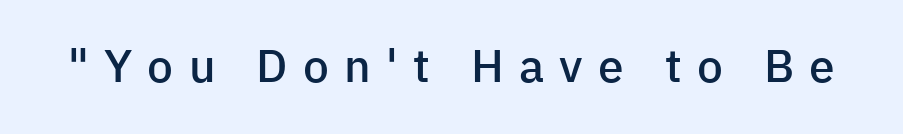
{"serif": "no", "italic": "no", "bold": "semi", "weight": "semibold", "width": "normal", "stroke_contrast": "low", "x_height": "medium", "monospaced": "no", "underline": "no", "letter_spacing": "wide", "letter_spacing_em": 0.33, "glyph_px": 46}
